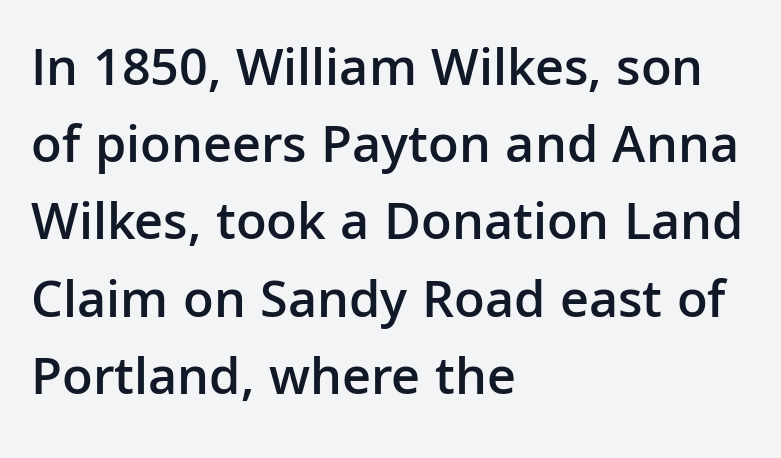
{"serif": "no", "italic": "no", "bold": "semi", "weight": "semibold", "width": "normal", "stroke_contrast": "low", "x_height": "medium", "monospaced": "no", "underline": "no", "align": "left", "line_spacing": "normal", "line_spacing_ratio": 1.43, "letter_spacing": "normal", "letter_spacing_em": 0.0, "glyph_px": 54}
